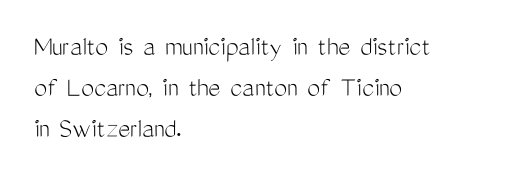
In terms of posture, this sample is upright. Only glyphs here, with clear space below each row. Look at the tracking — it's just the regular setting, nothing added. Weight: regular or lighter. The rendering uses natural spacing where letterforms have individual widths.
